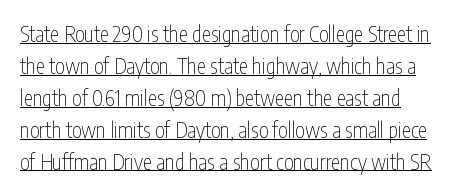
The image shows 21 px text type, upright; set left-aligned, normal line spacing (1.52x), normal letter spacing, underlined.
